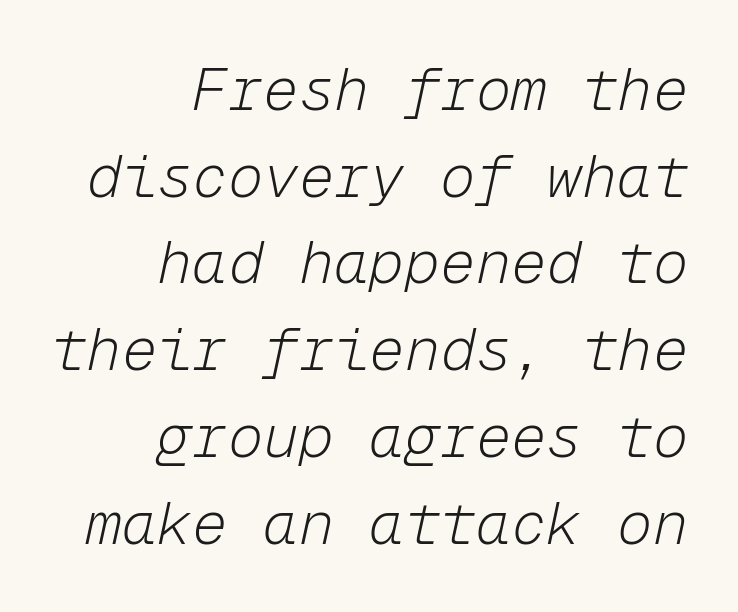
The image shows 59 px light type, italic (leaning right), monospaced; set right-aligned, normal line spacing (1.47x), normal letter spacing, not underlined; low stroke contrast and a medium x-height.
